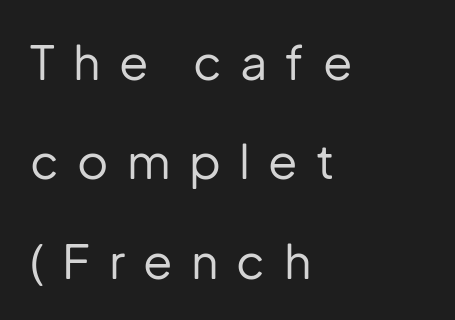
A typesetter would call this leading open, well beyond the default. Think of a printed novel: that variable character pitch is what you see here. Is this a sans? Yes — the strokes have no serifs. In terms of posture, this sample is upright. Spacing between characters has been opened up far beyond the box default. A bare baseline throughout the passage.
